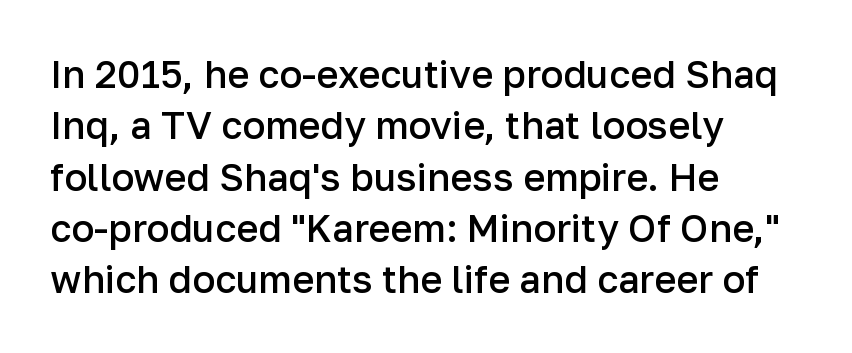
Caption: standard tracking, unaltered. In terms of letterform style, serifs are entirely absent. What's the leading like? Ordinary, nothing unusual. No italicization has been applied; the sample stays upright. These words are printed semibold, heavier than regular yet not bold. You could not count columns in this text — the font is proportionally spaced.
